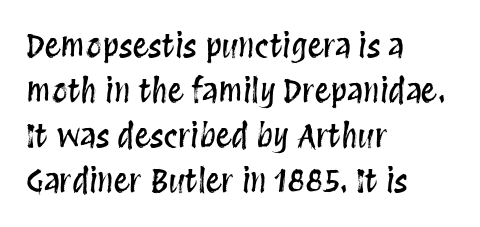
Think of a printed novel: that variable character pitch is what you see here. The setting favours the left margin, as ordinary paragraphs usually do. Every stem runs plumb, perpendicular to the baseline. Inter-character spacing is left at the font's built-in metrics. This rendering features lettering with no underline.
